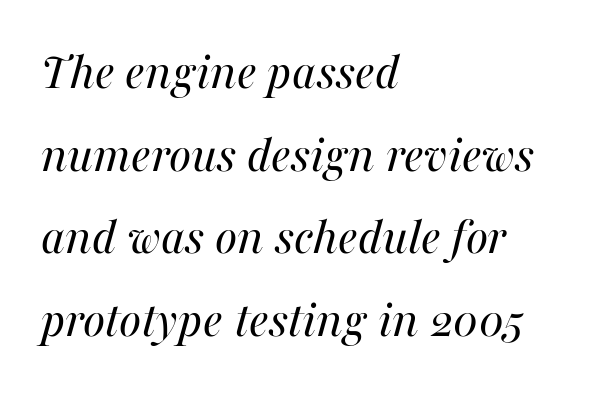
The letters advance in unequal steps, a hallmark of proportional type. Nobody touched the tracking dial on this one. Nobody drew a line under any word here. Where is the straight margin? On the left. Leading: standard. Notice how the stems are inclined rather than vertical — that's the hallmark of italics.
